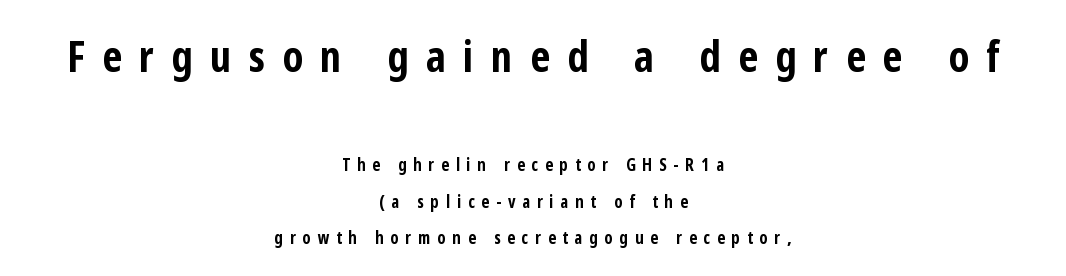
Typographic density is high because the face is bold. Posture: upright roman. Plain, unruled lines of type. The whitespace from short lines is split evenly between both sides. The upper block of text is set noticeably larger than the block beneath it. Vertical spacing — loose.
